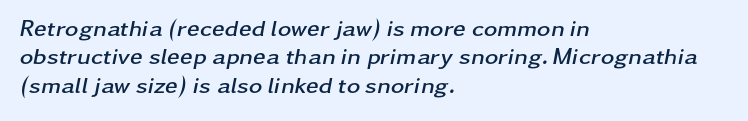
Heavy-handed strokes throughout: this text is bold. The letters sit at their default tracking, neither squeezed nor spread. Casual observation: everything's shoved over to the left. The space directly below the letters is spotless. Quick note: italic.
